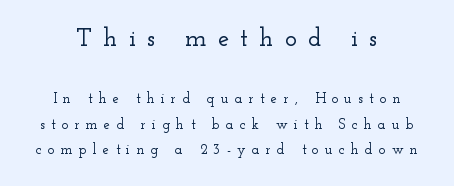
{"italic": "no", "underline": "no", "line_spacing_ratio": 1.82, "letter_spacing": "wide", "letter_spacing_em": 0.45, "larger_block": "first", "size_ratio": 1.79, "glyph_px": 25}
